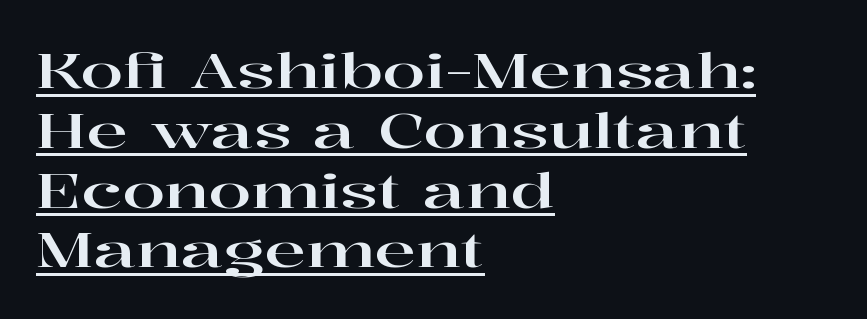
Q: Is the text italic (slanted)? A: No, it is upright.
Q: Is the typeface a serif or a sans-serif typeface? A: Serif.
Q: Is the text underlined? A: Yes.
Q: How is the paragraph aligned? A: Left-aligned.
Q: Is the spacing between letters normal or unusually wide? A: Normal.
Q: Width (condensed, normal, or wide)? A: Wide.
Q: Stroke contrast? A: High.
Q: x-height? A: Medium.
Q: Monospaced? A: No.
